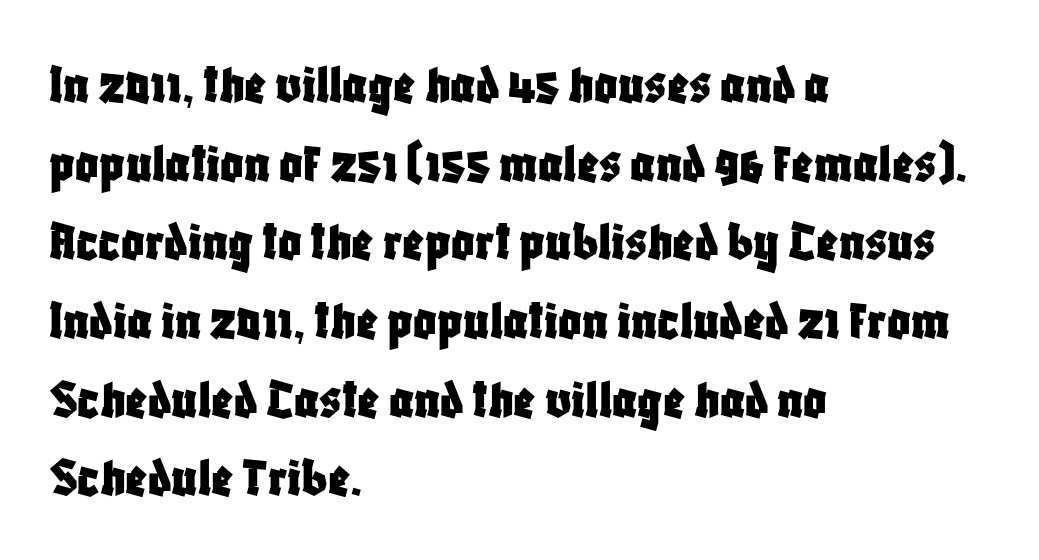
The image shows 57 px condensed sans-serif type, upright; set left-aligned, normal line spacing (1.38x), normal letter spacing, not underlined; low stroke contrast and a large x-height.
